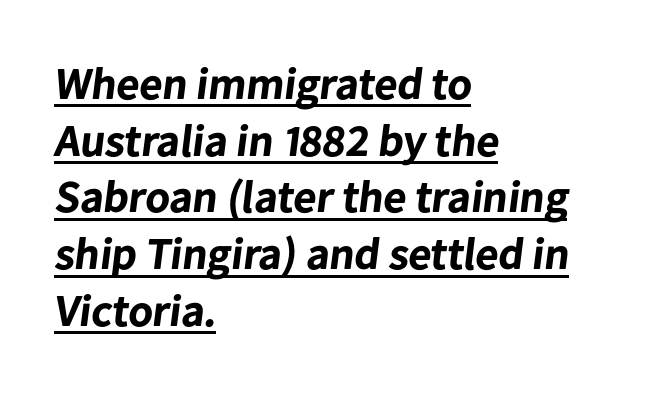
{"serif": "no", "bold": "yes", "weight": "bold", "width": "normal", "stroke_contrast": "low", "x_height": "medium", "monospaced": "no", "underline": "yes", "align": "left", "line_spacing": "normal", "line_spacing_ratio": 1.26, "letter_spacing": "normal", "letter_spacing_em": 0.0, "glyph_px": 45}
